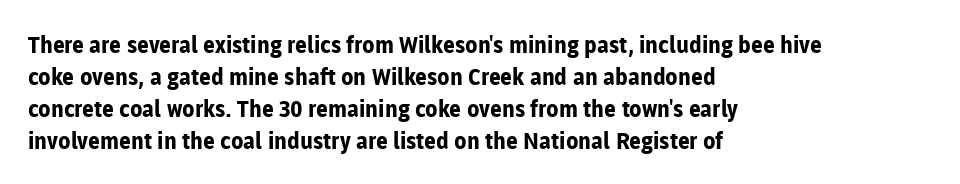
The image shows 23 px bold type, upright; set left-aligned, normal line spacing (1.39x), normal letter spacing, not underlined.
